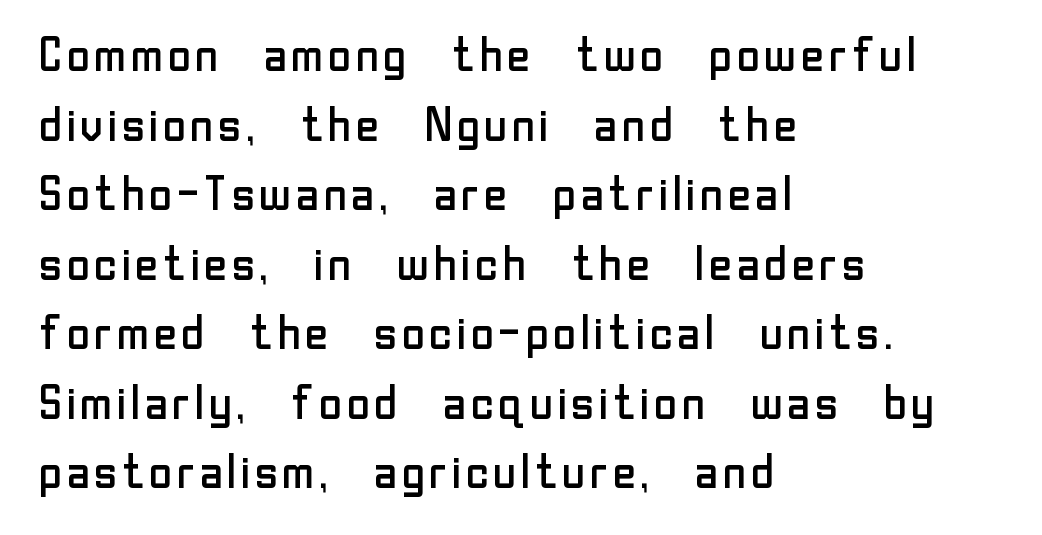
Examine the stroke ends and you'll find no serifs. The gap between lines stays unmarked. The font is comparable to plain body text, perhaps lighter. Varying glyph widths throughout — classic text-font behaviour. Left-aligned paragraph, ragged on the right.
